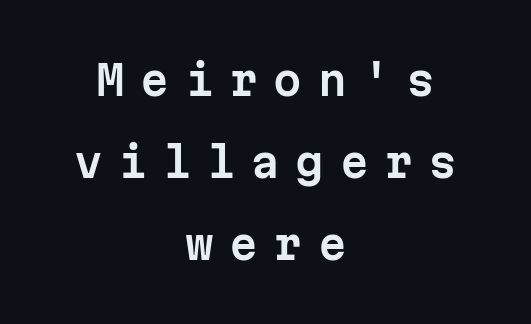
Q: Is the text italic (slanted)? A: No, it is upright.
Q: Is the typeface a serif or a sans-serif typeface? A: Sans-serif.
Q: Is the text underlined? A: No.
Q: How is the paragraph aligned? A: Centered.
Q: Is the spacing between letters normal or unusually wide? A: Unusually wide.
Q: Is the spacing between lines tight, normal or loose? A: Loose.
Q: Width (condensed, normal, or wide)? A: Normal.
Q: Stroke contrast? A: Low.
Q: x-height? A: Medium.
Q: Monospaced? A: Yes.
